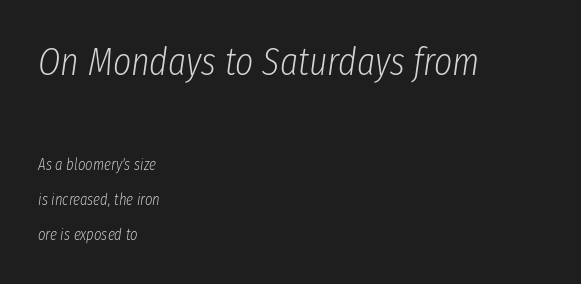
Line beginnings align vertically; line endings do not. The earlier block is typeset at a bigger size than the later block. These glyphs show unthickened strokes, regular width or finer. Letters rest on an invisible, unmarked baseline. This is oblique type, the kind used for emphasis or titles. Spacing between characters is what you'd get straight out of the box.
